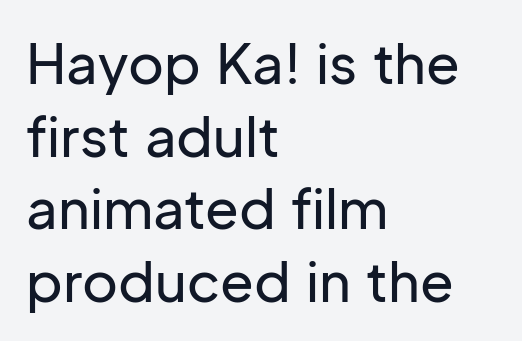
This sample uses an upright cut, with every glyph sitting square on the baseline. In terms of letterform style, serifs are entirely absent. Any mark beneath the type? The region is blank. Interline gaps are of average width in this sample.
